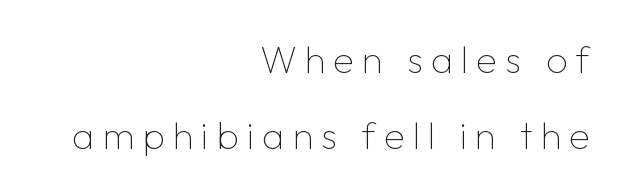
Q: Is the text bold? A: No.
Q: Is the text italic (slanted)? A: No, it is upright.
Q: Is the typeface a serif or a sans-serif typeface? A: Sans-serif.
Q: Is the text underlined? A: No.
Q: How is the paragraph aligned? A: Right-aligned.
Q: Is the spacing between letters normal or unusually wide? A: Unusually wide.
Q: Is the spacing between lines tight, normal or loose? A: Loose.
Q: Width (condensed, normal, or wide)? A: Normal.
Q: Stroke contrast? A: Low.
Q: x-height? A: Medium.
Q: Monospaced? A: No.
